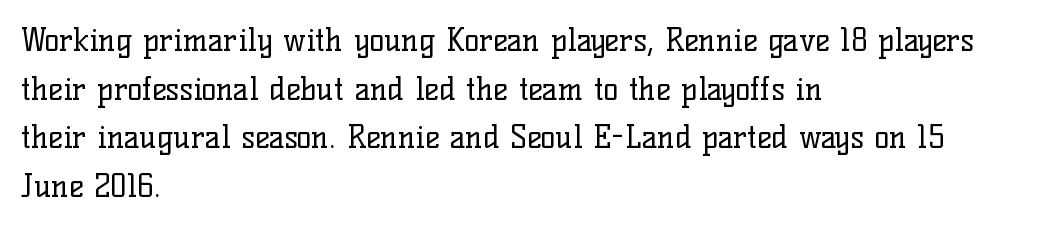
{"serif": "yes", "italic": "no", "bold": "no", "weight": "regular", "width": "normal", "stroke_contrast": "low", "x_height": "medium", "monospaced": "no", "underline": "no", "align": "left", "line_spacing": "normal", "line_spacing_ratio": 1.57, "letter_spacing": "normal", "letter_spacing_em": 0.0, "glyph_px": 31}
